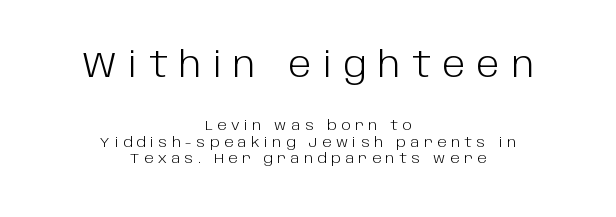
Q: Is the text bold? A: No.
Q: Is the text italic (slanted)? A: No, it is upright.
Q: Is the typeface a serif or a sans-serif typeface? A: Sans-serif.
Q: Is the text underlined? A: No.
Q: How is the paragraph aligned? A: Centered.
Q: Is the spacing between letters normal or unusually wide? A: Unusually wide.
Q: Which block of text is set in a larger size, the first (top) or the second (bottom)? A: The first (top) one.
Q: Width (condensed, normal, or wide)? A: Normal.
Q: Stroke contrast? A: Low.
Q: x-height? A: Large.
Q: Monospaced? A: No.
